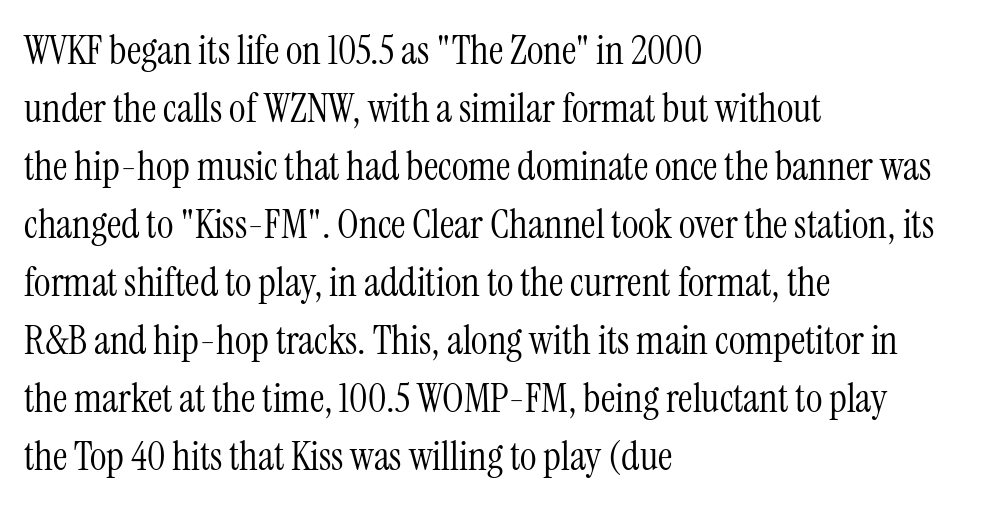
Q: Is the text bold? A: No.
Q: Is the text italic (slanted)? A: No, it is upright.
Q: Is the typeface a serif or a sans-serif typeface? A: Serif.
Q: Is the text underlined? A: No.
Q: How is the paragraph aligned? A: Left-aligned.
Q: Is the spacing between letters normal or unusually wide? A: Normal.
Q: Is the spacing between lines tight, normal or loose? A: Normal.
Q: Width (condensed, normal, or wide)? A: Condensed.
Q: Stroke contrast? A: Medium.
Q: x-height? A: Medium.
Q: Monospaced? A: No.
